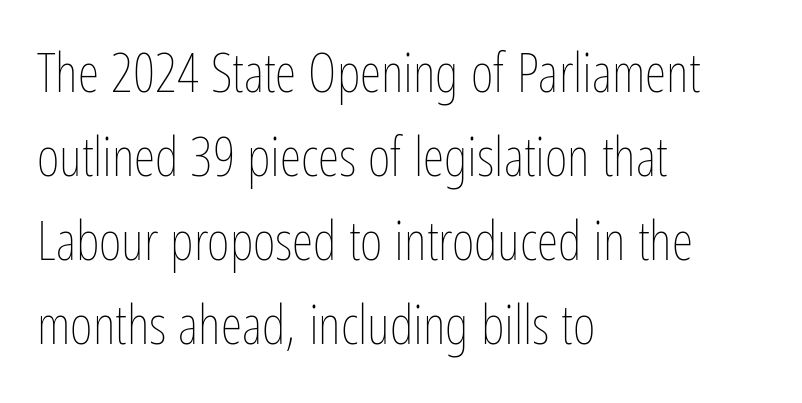
Q: Is the text bold? A: No.
Q: Is the text italic (slanted)? A: No, it is upright.
Q: Is the text underlined? A: No.
Q: How is the paragraph aligned? A: Left-aligned.
Q: Is the spacing between letters normal or unusually wide? A: Normal.
Q: Is the spacing between lines tight, normal or loose? A: Normal.
Q: Width (condensed, normal, or wide)? A: Condensed.
Q: Stroke contrast? A: Low.
Q: x-height? A: Medium.
Q: Monospaced? A: No.
